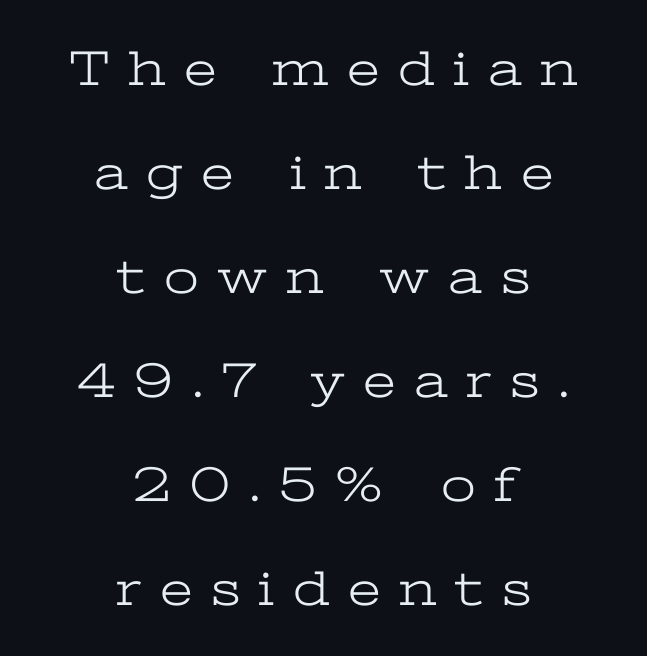
The image shows 50 px light, wide serif type, upright; set centered, loose line spacing (2.08x), unusually wide letter spacing (+0.37 em), not underlined; low stroke contrast and a medium x-height.
